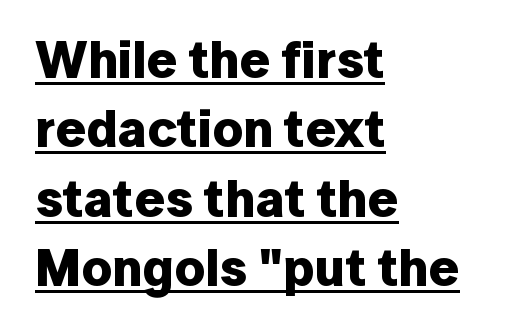
The letters are bold, with thick, heavy strokes. Does the type have serifs? No, each stem ends abruptly. The face used here appears with an underline applied. Which margin do the lines hug? The left one — the right edge is uneven. This block has exactly the height ordinary leading produces.
